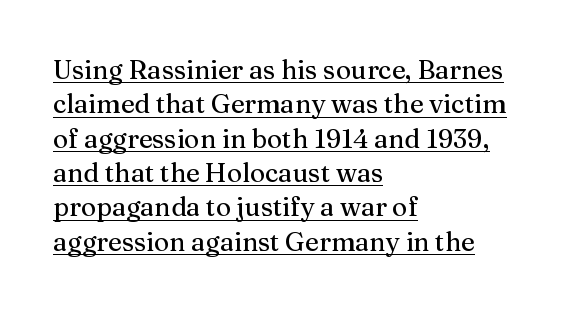
Q: Is the text italic (slanted)? A: No, it is upright.
Q: Is the text underlined? A: Yes.
Q: How is the paragraph aligned? A: Left-aligned.
Q: Is the spacing between letters normal or unusually wide? A: Normal.
Q: Is the spacing between lines tight, normal or loose? A: Normal.
